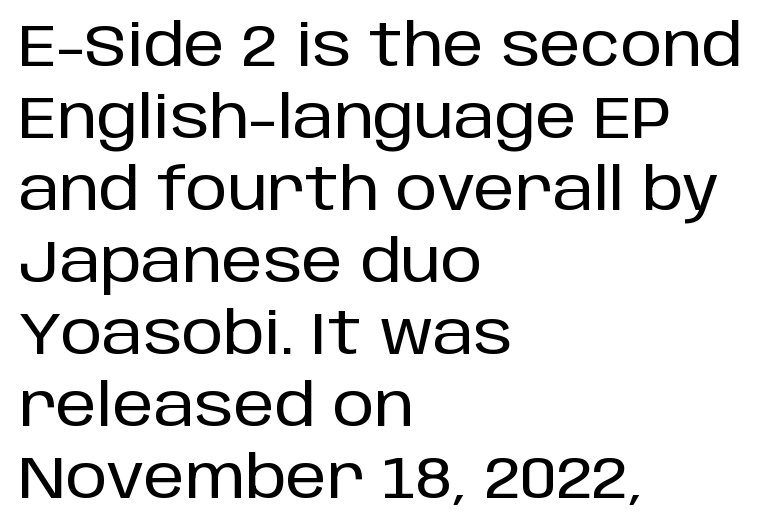
The image shows 59 px sans-serif type, upright; set left-aligned, line spacing 1.22x, normal letter spacing, not underlined; low stroke contrast and a large x-height.
